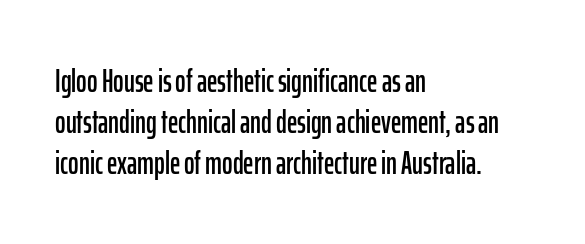
Q: Is the text italic (slanted)? A: No, it is upright.
Q: Is the typeface a serif or a sans-serif typeface? A: Sans-serif.
Q: Is the text underlined? A: No.
Q: How is the paragraph aligned? A: Left-aligned.
Q: Is the spacing between letters normal or unusually wide? A: Normal.
Q: Is the spacing between lines tight, normal or loose? A: Normal.
Q: Width (condensed, normal, or wide)? A: Condensed.
Q: Stroke contrast? A: Low.
Q: x-height? A: Medium.
Q: Monospaced? A: No.
